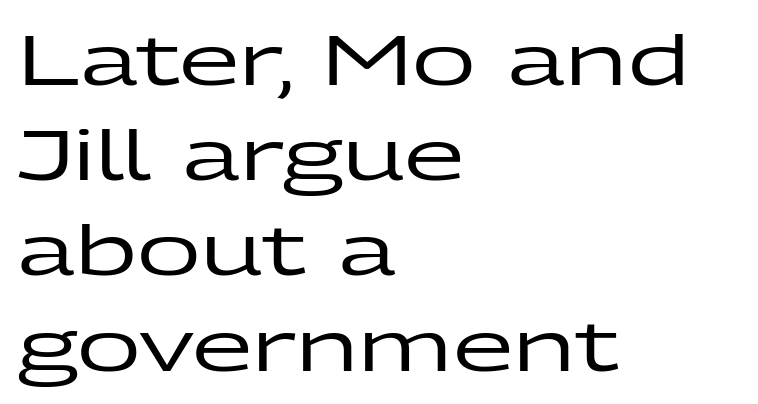
{"serif": "no", "italic": "no", "width": "wide", "stroke_contrast": "low", "x_height": "medium", "monospaced": "no", "underline": "no", "align": "left", "line_spacing": "normal", "line_spacing_ratio": 1.36, "letter_spacing": "normal", "letter_spacing_em": 0.0, "glyph_px": 70}
